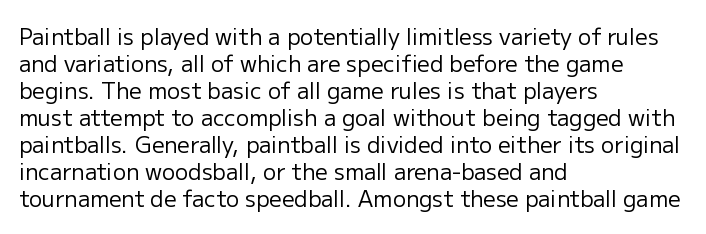
The image shows 22 px text type, upright; set left-aligned, line spacing 1.23x, normal letter spacing, not underlined.
